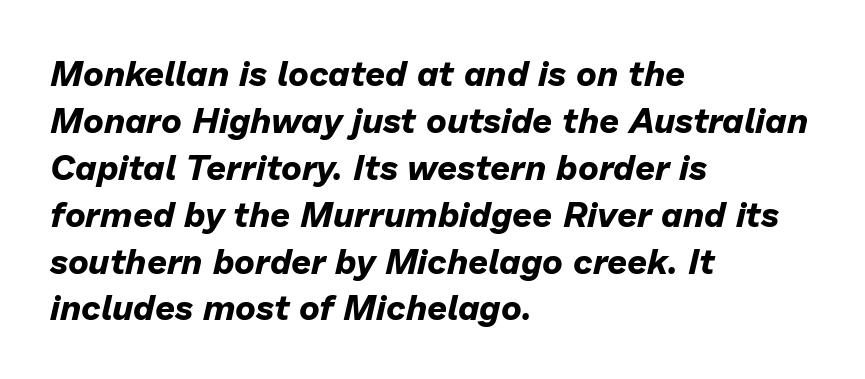
{"italic": "yes", "lean": "right", "slant_degrees": 13, "bold": "yes", "weight": "bold", "width": "normal", "stroke_contrast": "low", "x_height": "medium", "monospaced": "no", "underline": "no", "align": "left", "line_spacing": "normal", "line_spacing_ratio": 1.34, "letter_spacing": "normal", "letter_spacing_em": 0.0, "glyph_px": 35}
